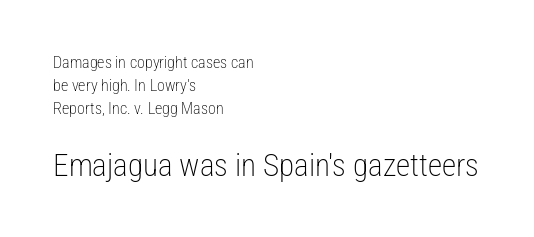
The image shows 31 px light, condensed sans-serif type, upright; set left-aligned, normal line spacing (1.44x), normal letter spacing, not underlined; the second (bottom) block is 1.94x larger; low stroke contrast and a medium x-height.
